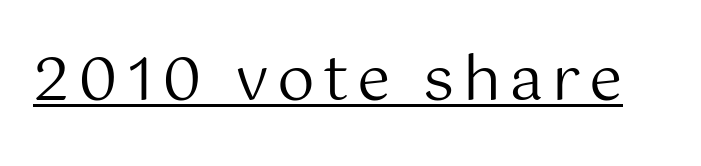
The passage shown is underscored from start to finish. Serifs: no, the terminals of the letterforms are clean. A quiet, ordinary-to-light weight characterises the typeface. Nope, not italic — everything's standing straight. Spacing verdict: proportional, widths tailored to each character.
